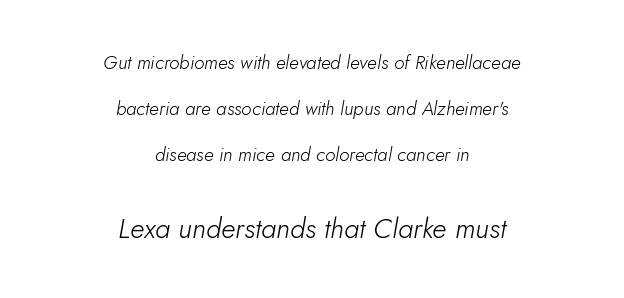
{"italic": "yes", "lean": "right", "slant_degrees": 5, "bold": "no", "weight": "light", "width": "normal", "stroke_contrast": "low", "x_height": "small", "monospaced": "no", "underline": "no", "align": "center", "line_spacing": "loose", "line_spacing_ratio": 2.42, "letter_spacing": "normal", "letter_spacing_em": 0.0, "larger_block": "second", "size_ratio": 1.47, "glyph_px": 28}
